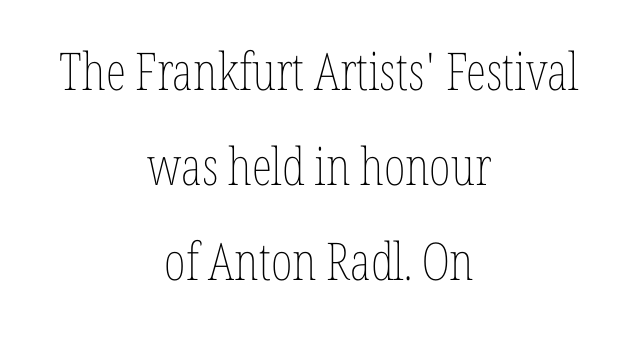
The image shows 52 px thin, condensed type, upright; set centered, line spacing 1.83x, normal letter spacing, not underlined; low stroke contrast and a medium x-height.
